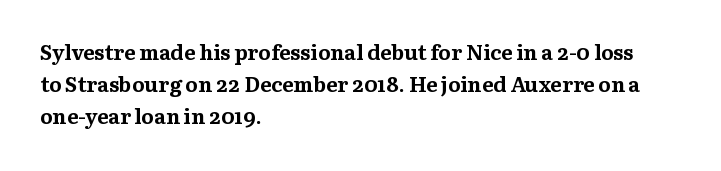
{"italic": "no", "bold": "yes", "underline": "no", "align": "left", "line_spacing": "normal", "line_spacing_ratio": 1.53, "letter_spacing": "normal", "letter_spacing_em": 0.0, "glyph_px": 21}
